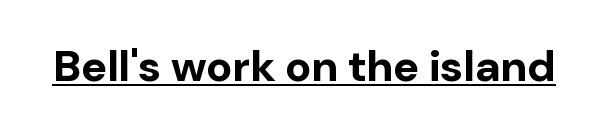
{"serif": "no", "italic": "no", "bold": "yes", "weight": "bold", "width": "normal", "stroke_contrast": "low", "x_height": "medium", "monospaced": "no", "underline": "yes", "letter_spacing": "normal", "letter_spacing_em": 0.0, "glyph_px": 44}
